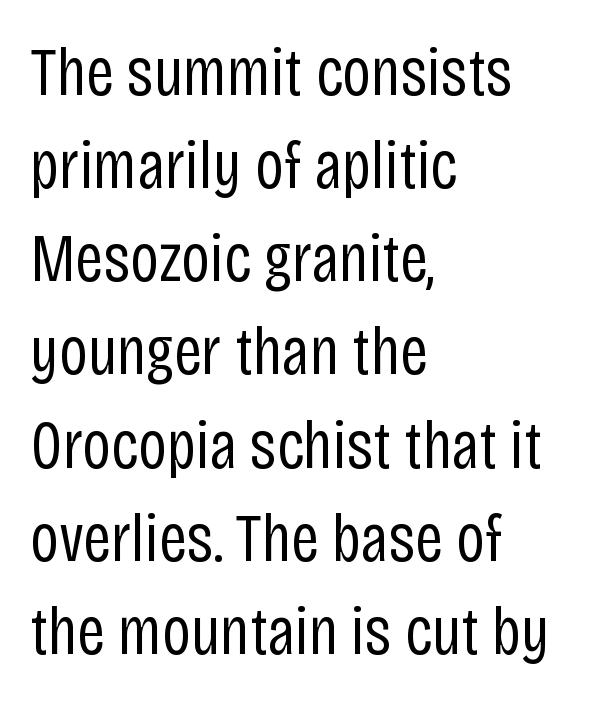
Do the letters lean? They stand straight. The space between consecutive lines is moderate. Each letter keeps its own natural width here, so spacing adapts to shape. Quick note: underline off. Every row of glyphs begins at an identical x-position on the left. The rendering keeps characters at their native spacing.
